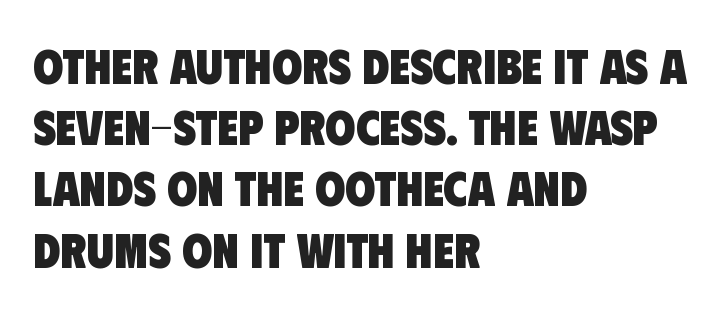
Alignment: flush left. A normal amount of white space separates one row of letters from the next. Students, this is bold: see how much ink each stroke carries. The face used here is rendered with its standard letterfit. Nobody drew a line under any word here.
